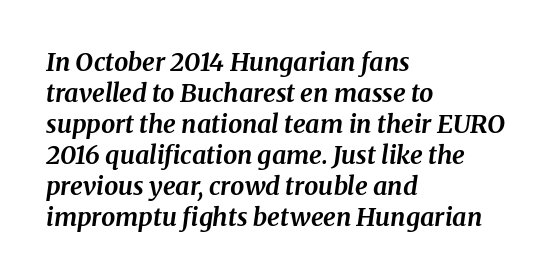
{"italic": "yes", "lean": "right", "slant_degrees": 8, "bold": "yes", "underline": "no", "align": "left", "line_spacing_ratio": 1.24, "letter_spacing": "normal", "letter_spacing_em": 0.0, "glyph_px": 25}
